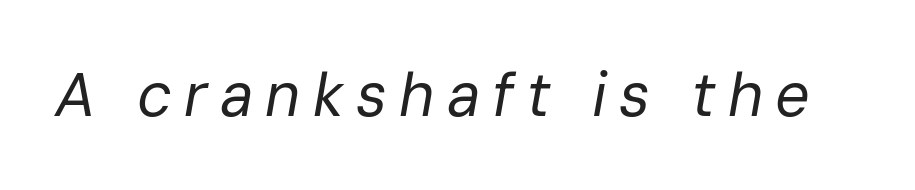
{"italic": "yes", "lean": "right", "slant_degrees": 10, "bold": "no", "weight": "regular", "width": "normal", "stroke_contrast": "low", "x_height": "medium", "monospaced": "no", "underline": "no", "letter_spacing": "wide", "letter_spacing_em": 0.2, "glyph_px": 61}
